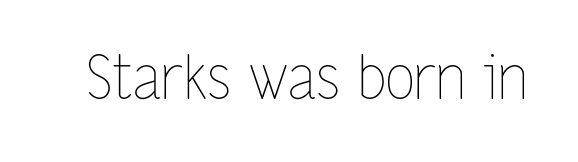
Q: Is the text bold? A: No.
Q: Is the text italic (slanted)? A: No, it is upright.
Q: Is the text underlined? A: No.
Q: Is the spacing between letters normal or unusually wide? A: Normal.
Q: Width (condensed, normal, or wide)? A: Condensed.
Q: Stroke contrast? A: Low.
Q: x-height? A: Medium.
Q: Monospaced? A: No.
